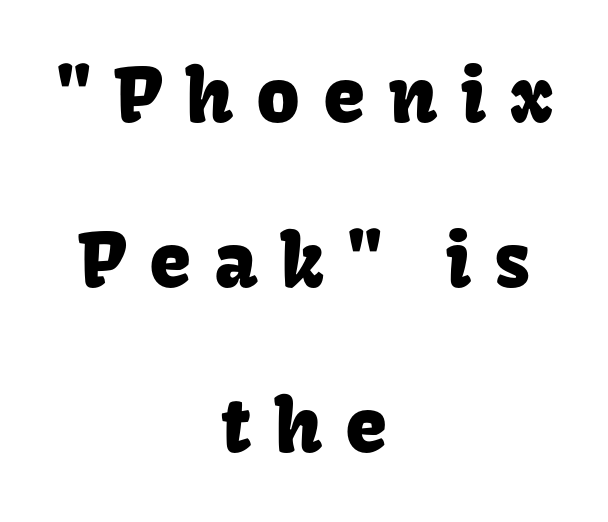
{"serif": "no", "italic": "no", "width": "normal", "stroke_contrast": "low", "x_height": "medium", "monospaced": "no", "underline": "no", "align": "center", "line_spacing": "loose", "line_spacing_ratio": 2.17, "letter_spacing": "wide", "letter_spacing_em": 0.3, "glyph_px": 76}
